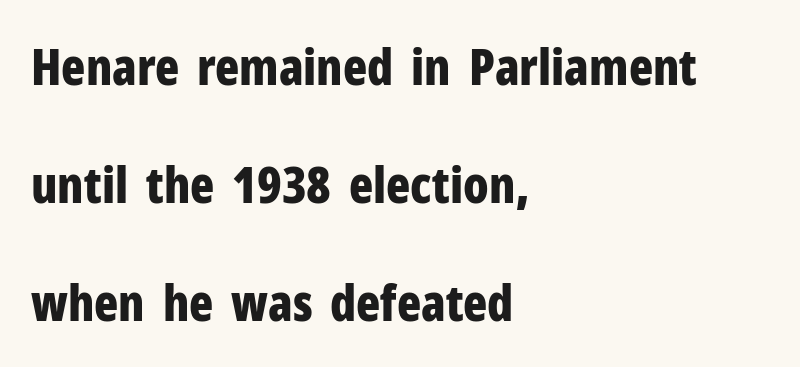
The image shows 50 px bold, condensed sans-serif type, upright; set left-aligned, loose line spacing (2.36x), normal letter spacing, not underlined; low stroke contrast and a medium x-height.
